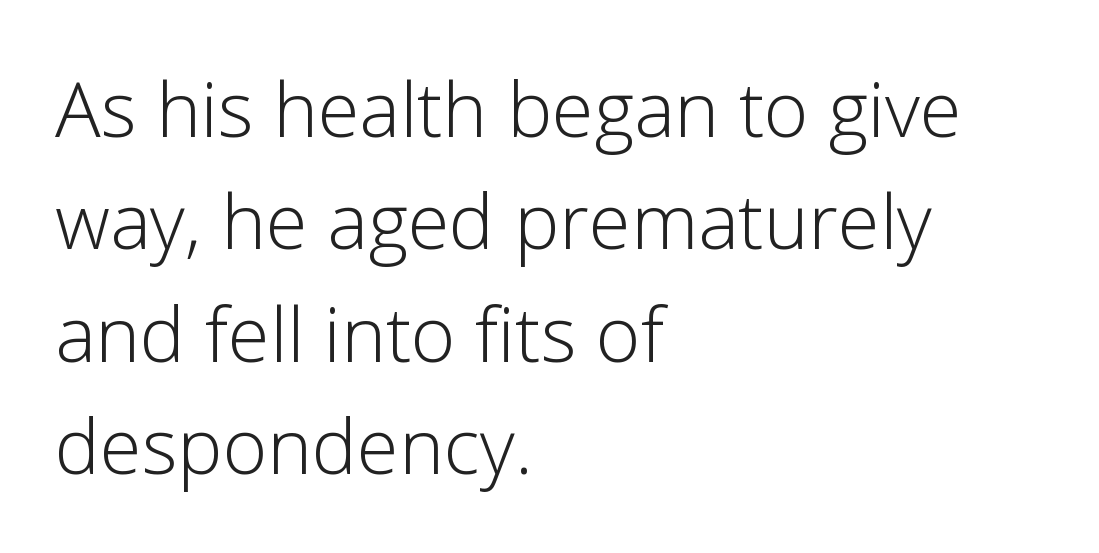
Q: Is the text bold? A: No.
Q: Is the text italic (slanted)? A: No, it is upright.
Q: Is the typeface a serif or a sans-serif typeface? A: Sans-serif.
Q: Is the text underlined? A: No.
Q: How is the paragraph aligned? A: Left-aligned.
Q: Is the spacing between letters normal or unusually wide? A: Normal.
Q: Is the spacing between lines tight, normal or loose? A: Normal.
Q: Width (condensed, normal, or wide)? A: Normal.
Q: Stroke contrast? A: Low.
Q: x-height? A: Medium.
Q: Monospaced? A: No.
